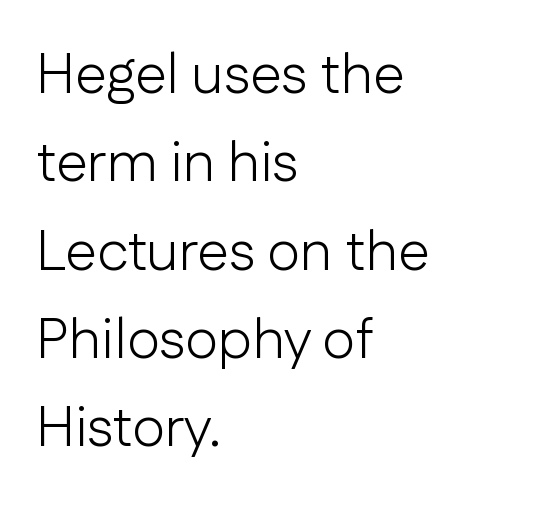
The image shows 57 px light sans-serif type, upright; set left-aligned, normal line spacing (1.55x), normal letter spacing, not underlined; low stroke contrast and a medium x-height.
